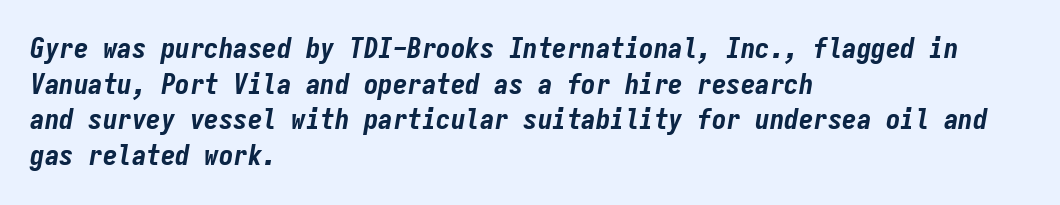
The image shows 29 px bold, condensed type, italic (leaning right), monospaced; set left-aligned, line spacing 1.23x, normal letter spacing, not underlined; low stroke contrast and a medium x-height.
